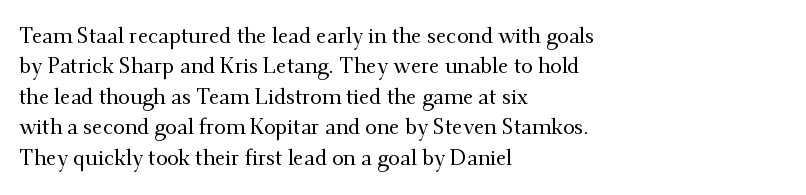
The image shows 21 px text type, upright; set left-aligned, normal line spacing (1.45x), normal letter spacing, not underlined.
